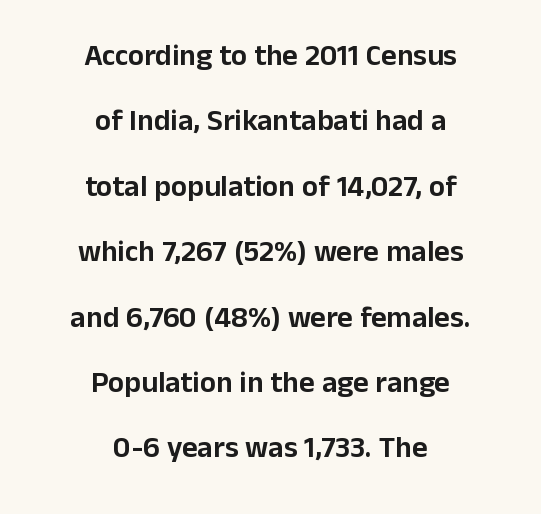
Q: Is the text italic (slanted)? A: No, it is upright.
Q: Is the typeface a serif or a sans-serif typeface? A: Sans-serif.
Q: Is the text underlined? A: No.
Q: How is the paragraph aligned? A: Centered.
Q: Is the spacing between letters normal or unusually wide? A: Normal.
Q: Is the spacing between lines tight, normal or loose? A: Loose.
Q: Width (condensed, normal, or wide)? A: Normal.
Q: Stroke contrast? A: Low.
Q: x-height? A: Medium.
Q: Monospaced? A: No.
